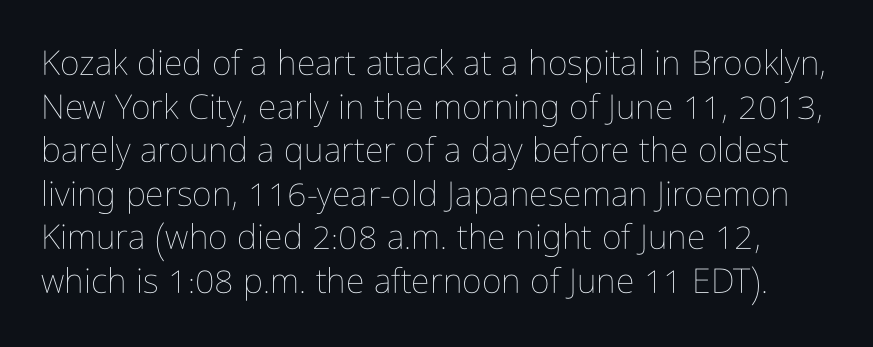
Caption: face not bold, strokes unweighted. No word sits above an underline. Students, observe: this is what conventionally led text looks like. Character widths vary here, with narrow letters taking less room than wide ones.
